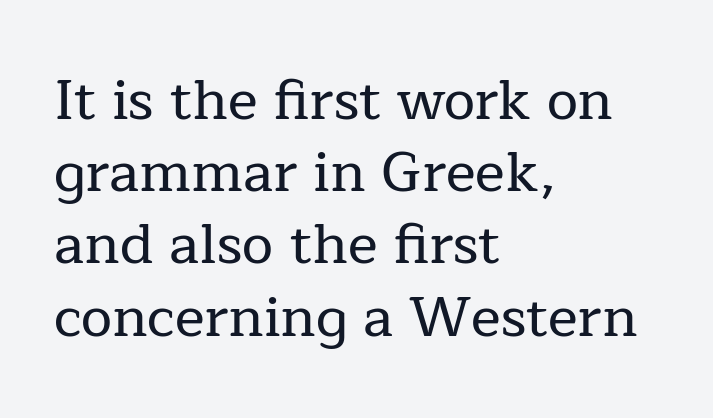
Proportional: the letters do not fall into vertical columns. This rendering employs a face with finishing strokes, i.e., a serif. It's the straight-up-and-down kind of type. A classic flush-left, rag-right setting is used for this passage. Letter spacing: default. The designer left line spacing at the default.
